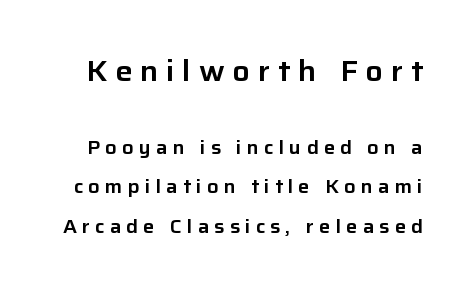
Letterform terminals end flat and unadorned throughout the passage. Widely set lines give the paragraph a tall, airy silhouette. The passage shown has open, widely tracked lettering throughout. Unlike italic type, these characters show no tilt at all. Each row of text sits above clean, open space.
